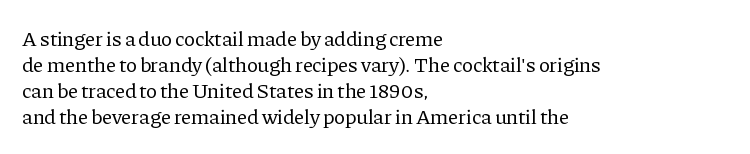
The image shows 21 px text type, upright; set left-aligned, line spacing 1.24x, normal letter spacing, not underlined.
